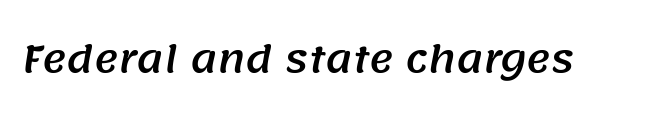
The image shows 37 px sans-serif type; set normal letter spacing, not underlined; medium stroke contrast and a large x-height.
